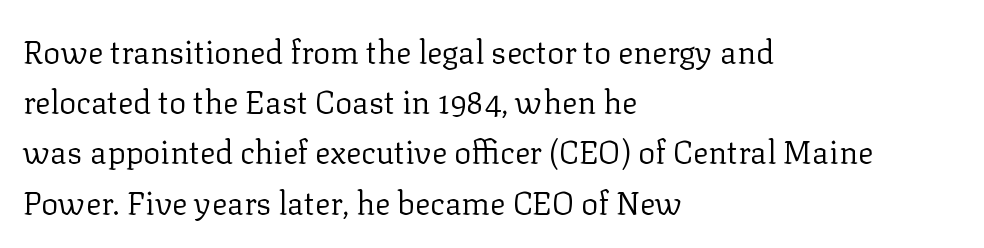
The image shows 32 px regular-weight serif type, upright; set left-aligned, normal line spacing (1.57x), normal letter spacing, not underlined; low stroke contrast and a medium x-height.
